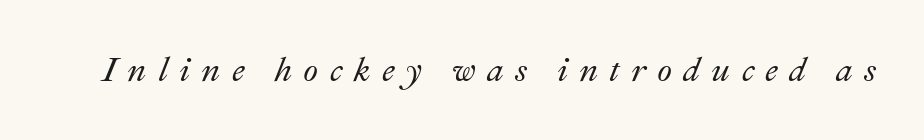
Q: Is the text italic (slanted)? A: Yes, it leans right by about 22 degrees.
Q: Is the text underlined? A: No.
Q: Is the spacing between letters normal or unusually wide? A: Unusually wide.
Q: Width (condensed, normal, or wide)? A: Normal.
Q: Stroke contrast? A: Medium.
Q: x-height? A: Small.
Q: Monospaced? A: No.
